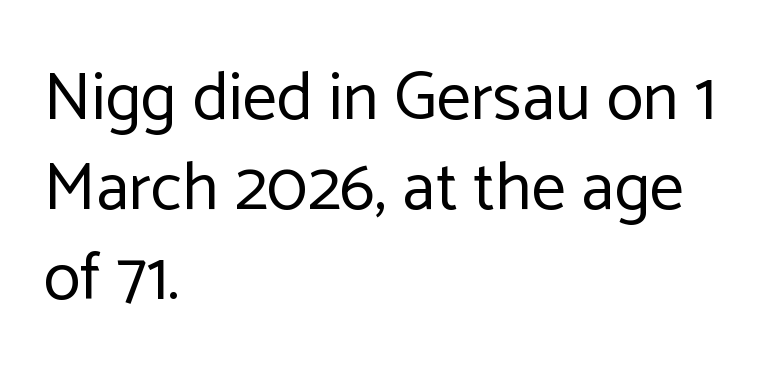
Is this a fixed-width face? No — the glyphs have proportional, varying widths. I'd call this a sans setting — the letters go barefoot. Standard letterfit; no display-style spreading of the glyphs. Unbolded letterforms with no extra heft.
